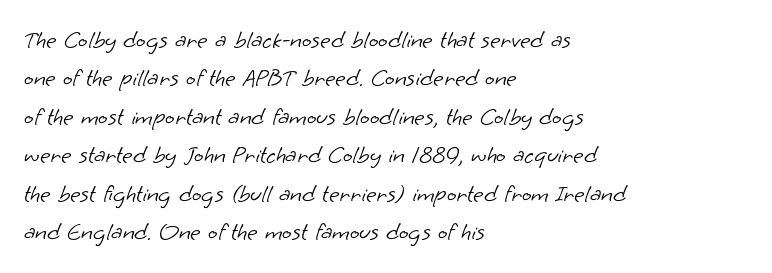
The image shows 25 px text type; set left-aligned, normal line spacing (1.54x), normal letter spacing, not underlined.
